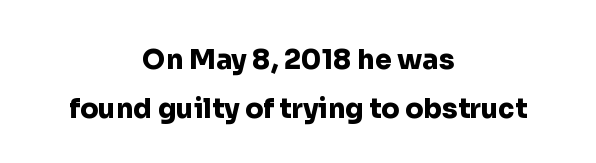
Q: Is the text bold? A: Yes.
Q: Is the text italic (slanted)? A: No, it is upright.
Q: Is the text underlined? A: No.
Q: How is the paragraph aligned? A: Centered.
Q: Is the spacing between letters normal or unusually wide? A: Normal.
